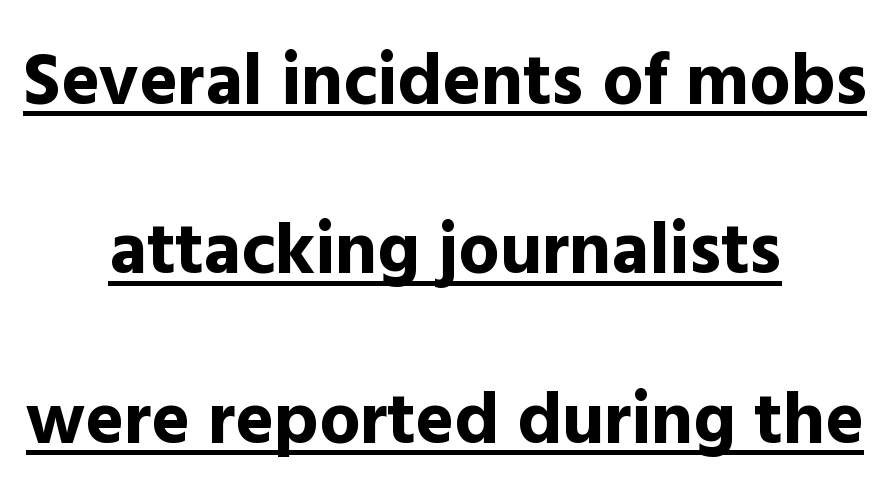
Q: Is the text bold? A: Yes.
Q: Is the text italic (slanted)? A: No, it is upright.
Q: Is the typeface a serif or a sans-serif typeface? A: Sans-serif.
Q: Is the text underlined? A: Yes.
Q: How is the paragraph aligned? A: Centered.
Q: Is the spacing between letters normal or unusually wide? A: Normal.
Q: Is the spacing between lines tight, normal or loose? A: Loose.
Q: Width (condensed, normal, or wide)? A: Normal.
Q: x-height? A: Medium.
Q: Monospaced? A: No.
